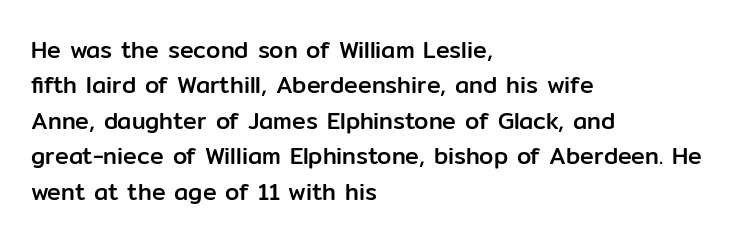
Nope, not italic — everything's standing straight. Words appear dense and cohesive because spacing is normal. The baseline area is clear. These lines sit exactly where default settings would place them. The compositor pushed each line to the left boundary.
